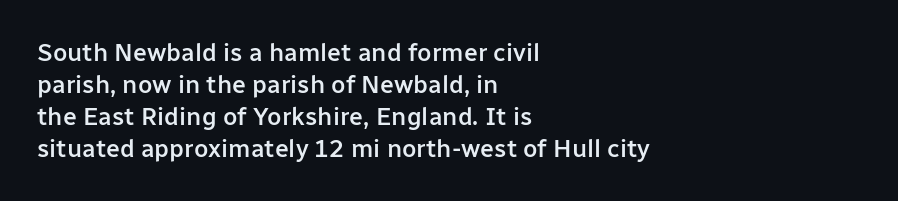
Tracking value appears to be zero — textbook default spacing. Weight check: semibold — heavier than regular, not quite bold. Line starts are locked; line ends wander. How would I describe the line gaps? Plain and ordinary. The gap between lines stays unmarked. Posture: straight, roman, zero tilt.
